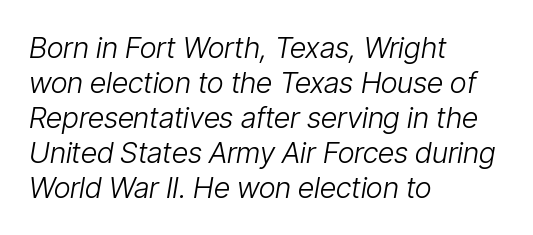
Observe the lean: these are italic letterforms. Character widths vary here, with narrow letters taking less room than wide ones. What stands out about the letter spacing? Nothing — it is the standard amount. This rendering uses left alignment, leaving the right contour irregular. A bare baseline throughout the passage.
